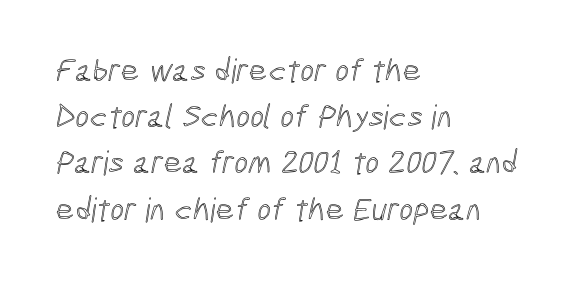
The image shows 33 px condensed type; set left-aligned, normal line spacing (1.4x), normal letter spacing, not underlined; a medium x-height.
